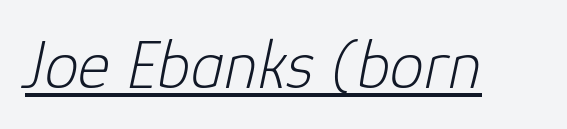
The image shows 69 px light type, italic (leaning right); set normal letter spacing, underlined; low stroke contrast and a medium x-height.
